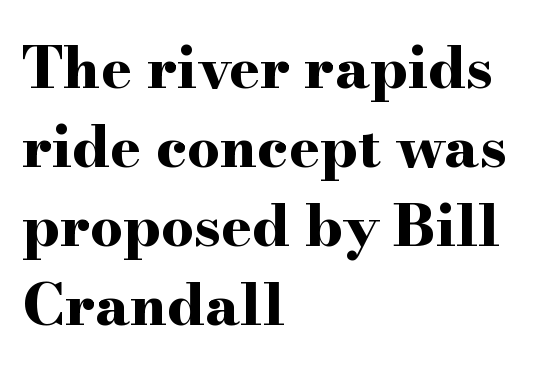
Q: Is the text bold? A: Yes.
Q: Is the text italic (slanted)? A: No, it is upright.
Q: Is the typeface a serif or a sans-serif typeface? A: Serif.
Q: Is the text underlined? A: No.
Q: How is the paragraph aligned? A: Left-aligned.
Q: Is the spacing between letters normal or unusually wide? A: Normal.
Q: Is the spacing between lines tight, normal or loose? A: Normal.
Q: Width (condensed, normal, or wide)? A: Wide.
Q: Stroke contrast? A: High.
Q: x-height? A: Small.
Q: Monospaced? A: No.
